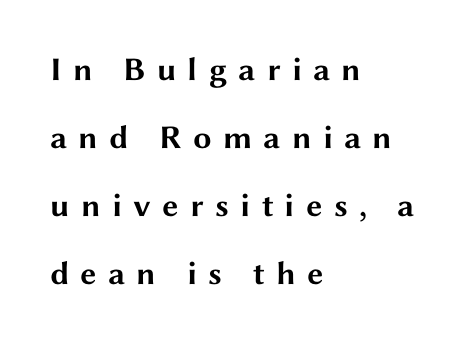
The designer went with a sans here, leaving each stem footless. A typesetter would call this proportional, since set widths differ per character. This rendering features lettering with no underline. Leftover space on each line is placed entirely after the last word. Interline gaps are noticeably wide in this sample.
